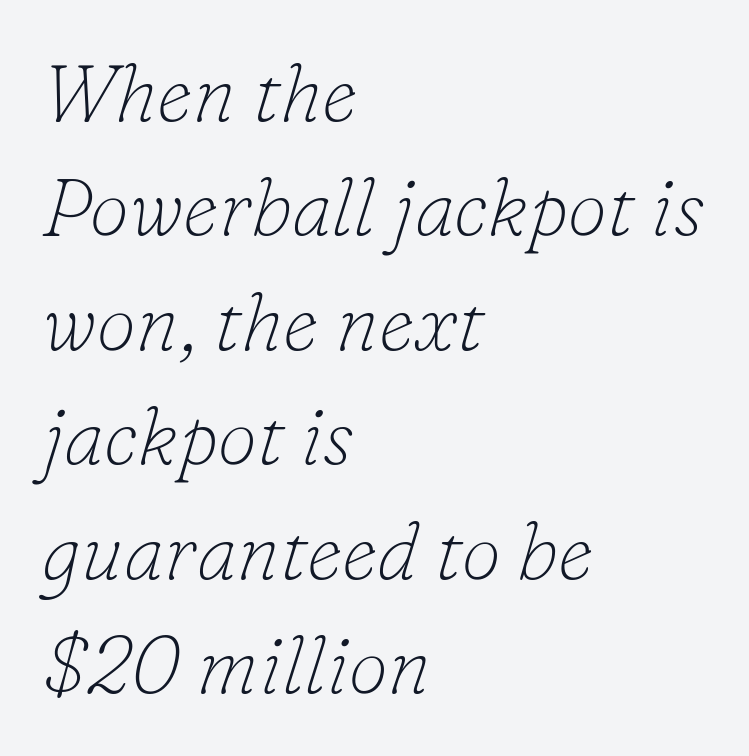
Q: Is the text bold? A: No.
Q: Is the text italic (slanted)? A: Yes, it leans right by about 16 degrees.
Q: Is the typeface a serif or a sans-serif typeface? A: Serif.
Q: Is the text underlined? A: No.
Q: How is the paragraph aligned? A: Left-aligned.
Q: Is the spacing between letters normal or unusually wide? A: Normal.
Q: Is the spacing between lines tight, normal or loose? A: Normal.
Q: Width (condensed, normal, or wide)? A: Normal.
Q: Stroke contrast? A: Low.
Q: x-height? A: Small.
Q: Monospaced? A: No.
